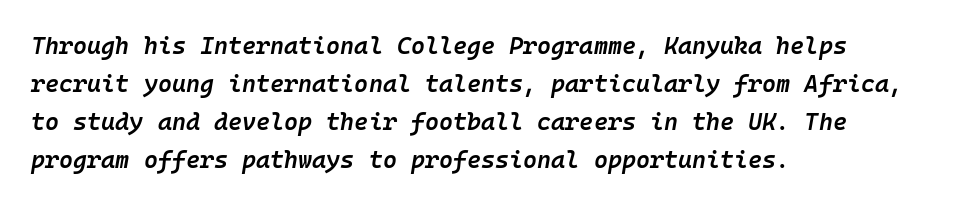
These lines were composed using italics. Vertically, the passage feels balanced, rows spaced as you'd expect. The font is running at a semibold setting, under full bold. Short note: letters normally spaced. Beneath every word, the page is bare.
